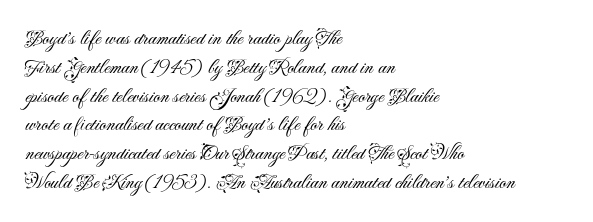
Each new line begins a customary step beneath the previous one. Stems here are at most as thick as an everyday book face. Words appear dense and cohesive because spacing is normal. Descenders hang freely into open space.
